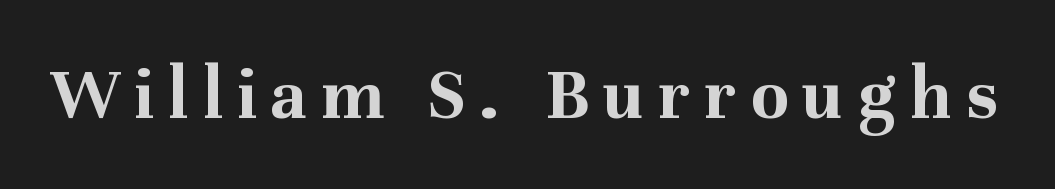
Words float on clear page, feet unadorned. Yep, those are serifs on the letters. The sample has been set heavy, in full bold. Looks like regular typesetting: each glyph gets only the width it needs.
